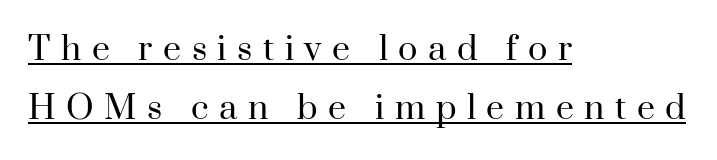
{"serif": "yes", "italic": "no", "bold": "no", "weight": "regular", "width": "normal", "stroke_contrast": "high", "x_height": "small", "monospaced": "no", "underline": "yes", "align": "left", "line_spacing_ratio": 1.85, "letter_spacing": "wide", "letter_spacing_em": 0.33, "glyph_px": 32}
